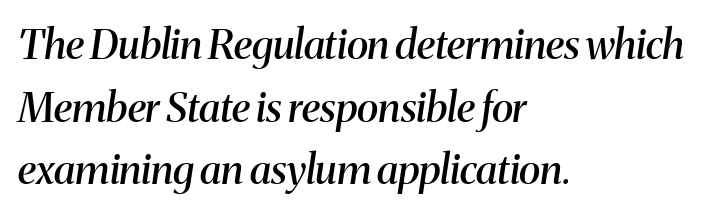
The image shows 41 px semibold serif type, italic (leaning right); set left-aligned, normal line spacing (1.53x), normal letter spacing, not underlined; medium stroke contrast and a medium x-height.
